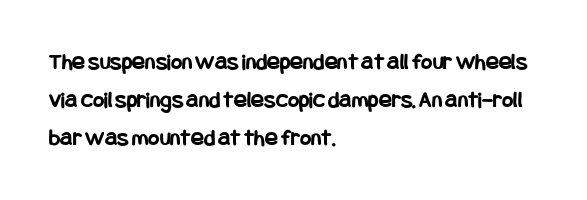
Any mark beneath the type? The region is blank. The letters stand upright; this is a roman face. The type is set solid horizontally, with unmodified tracking. Which margin do the lines hug? The left one — the right edge is uneven. The rendering uses a bold face; every stroke is thick and dark.
